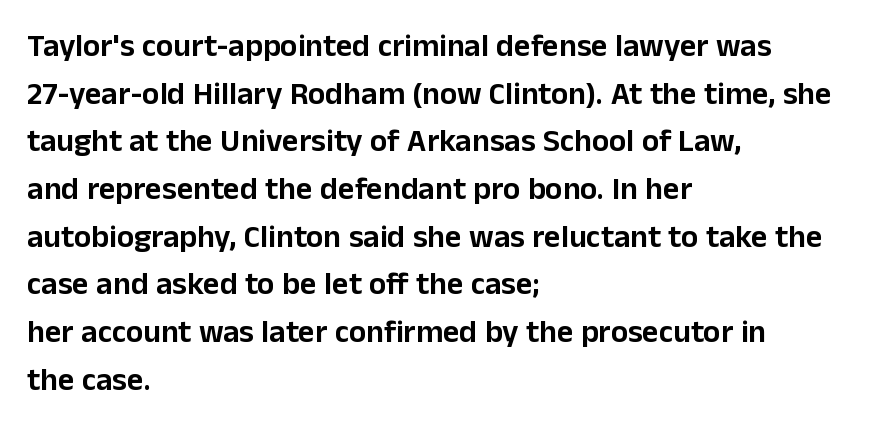
{"serif": "no", "italic": "no", "width": "normal", "stroke_contrast": "low", "x_height": "medium", "monospaced": "no", "underline": "no", "align": "left", "line_spacing": "normal", "line_spacing_ratio": 1.49, "letter_spacing": "normal", "letter_spacing_em": 0.0, "glyph_px": 32}
